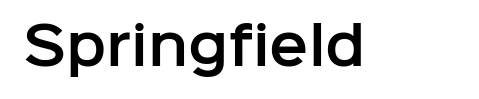
Check the space under the baseline: it is left empty. Vertical strokes here are truly vertical. Letterform terminals end flat and unadorned throughout the passage. The rendering keeps characters at their native spacing. These lines are rendered in a variable-pitch font.
